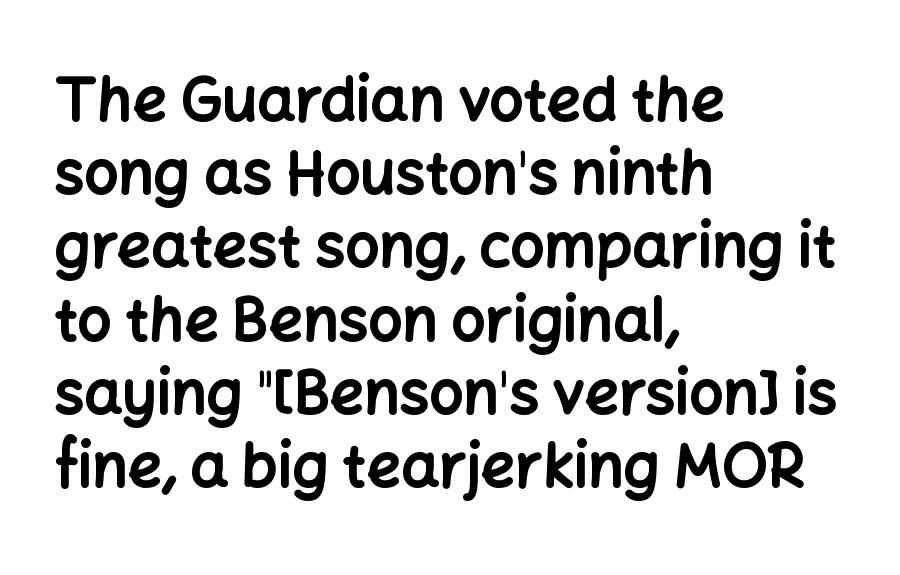
Q: Is the text bold? A: Yes.
Q: Is the text italic (slanted)? A: No, it is upright.
Q: Is the typeface a serif or a sans-serif typeface? A: Sans-serif.
Q: Is the text underlined? A: No.
Q: How is the paragraph aligned? A: Left-aligned.
Q: Is the spacing between letters normal or unusually wide? A: Normal.
Q: Width (condensed, normal, or wide)? A: Normal.
Q: Stroke contrast? A: Low.
Q: x-height? A: Medium.
Q: Monospaced? A: No.
